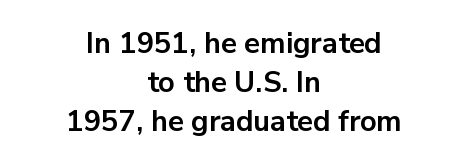
The image shows 29 px bold sans-serif type, upright; set centered, normal line spacing (1.34x), normal letter spacing, not underlined; low stroke contrast and a medium x-height.
